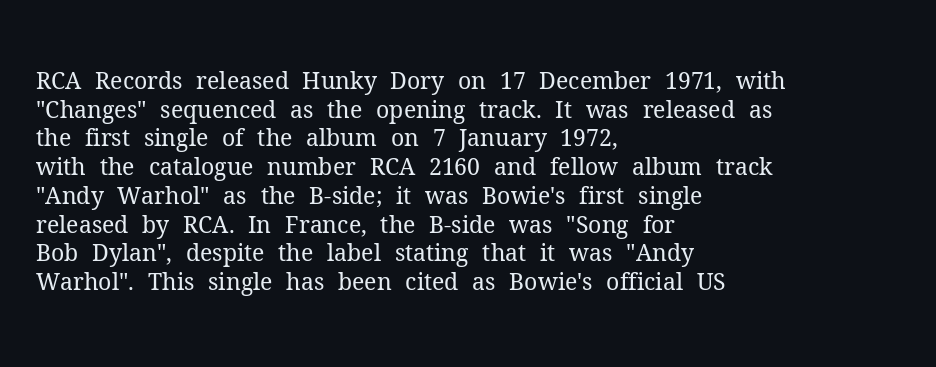
{"italic": "no", "bold": "no", "underline": "no", "align": "left", "line_spacing": "normal", "line_spacing_ratio": 1.25, "letter_spacing": "normal", "letter_spacing_em": 0.0, "glyph_px": 23}
